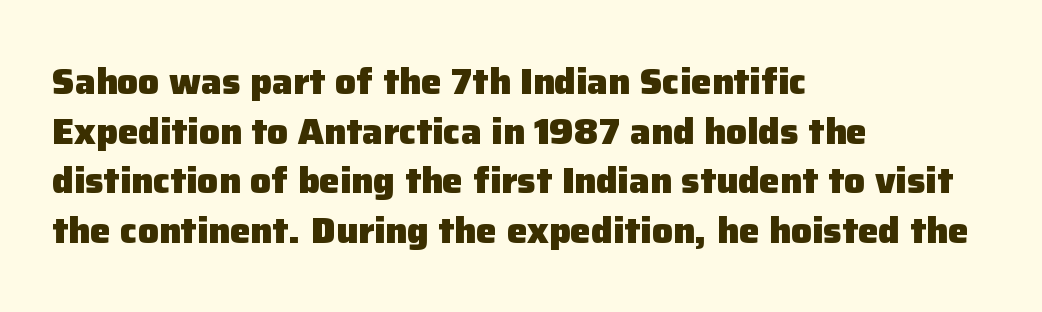
The image shows 37 px heavy sans-serif type, upright; set left-aligned, normal line spacing (1.34x), normal letter spacing, not underlined; low stroke contrast and a medium x-height.
